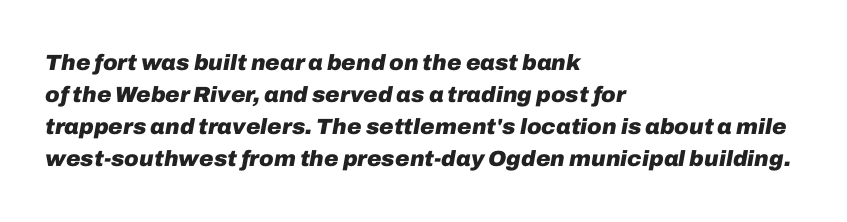
{"italic": "yes", "lean": "right", "slant_degrees": 10, "bold": "yes", "underline": "no", "align": "left", "line_spacing": "normal", "line_spacing_ratio": 1.46, "letter_spacing": "normal", "letter_spacing_em": 0.0, "glyph_px": 22}
